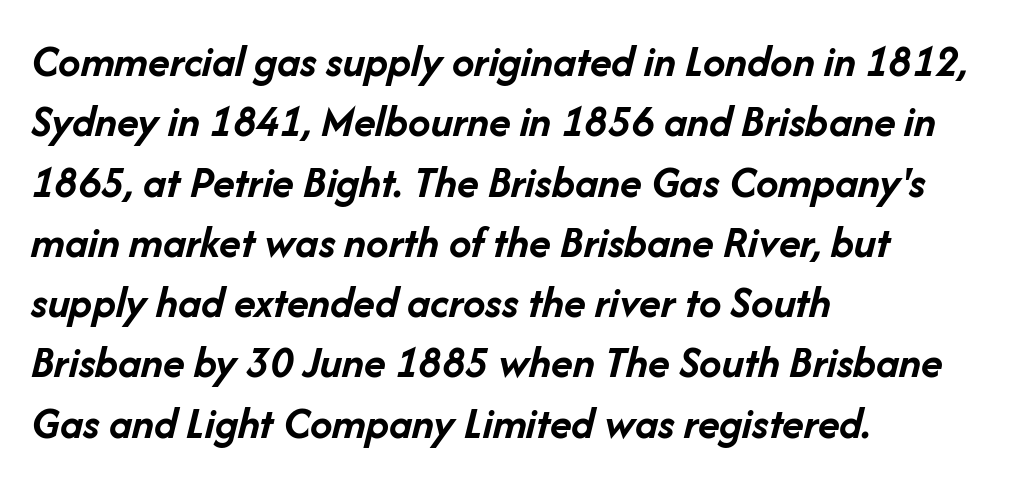
{"italic": "yes", "lean": "right", "slant_degrees": 14, "bold": "yes", "weight": "semibold", "width": "normal", "stroke_contrast": "low", "x_height": "medium", "monospaced": "no", "underline": "no", "align": "left", "line_spacing": "normal", "line_spacing_ratio": 1.34, "letter_spacing": "normal", "letter_spacing_em": 0.0, "glyph_px": 45}
